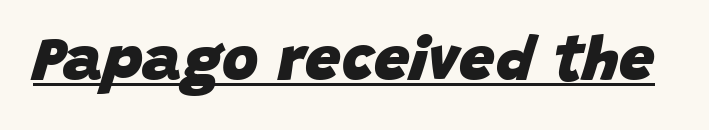
The image shows 63 px heavy type, italic (leaning right); set normal letter spacing, underlined; low stroke contrast and a large x-height.
